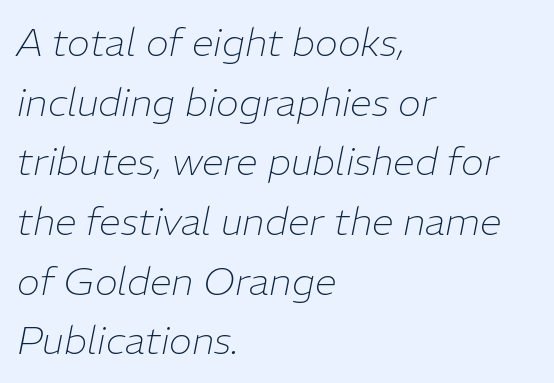
The image shows 39 px thin type, italic (leaning right); set left-aligned, normal line spacing (1.53x), normal letter spacing, not underlined; low stroke contrast and a medium x-height.
